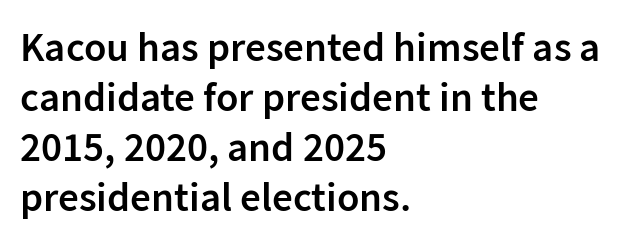
Q: Is the text bold? A: Semi-bold.
Q: Is the text italic (slanted)? A: No, it is upright.
Q: Is the typeface a serif or a sans-serif typeface? A: Sans-serif.
Q: Is the text underlined? A: No.
Q: How is the paragraph aligned? A: Left-aligned.
Q: Is the spacing between letters normal or unusually wide? A: Normal.
Q: Width (condensed, normal, or wide)? A: Normal.
Q: Stroke contrast? A: Low.
Q: x-height? A: Medium.
Q: Monospaced? A: No.
